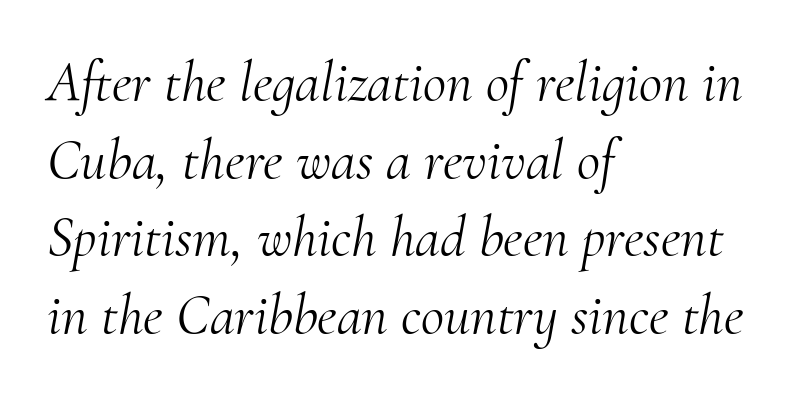
How are the letters spaced? Ordinarily, with no added tracking. The rendering uses natural spacing where letterforms have individual widths. The paragraph shown leans on its left margin. Serifs: yes, visible at the terminals of the letterforms. If you measured baseline to baseline, you'd find a middling distance. This rendering features lettering with no underline.
